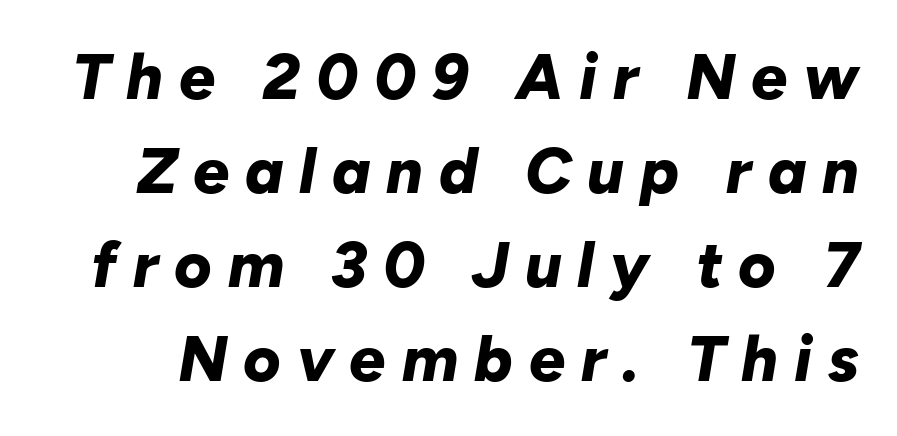
Typesetter's note: full bold, strokes at maximum text heaviness. Characters are canted at an angle relative to the baseline's perpendicular. The rendering uses natural spacing where letterforms have individual widths. Reading down the column, the eye jumps a familiar distance to each next line. You could only call the tracking loose — the letters float apart.
